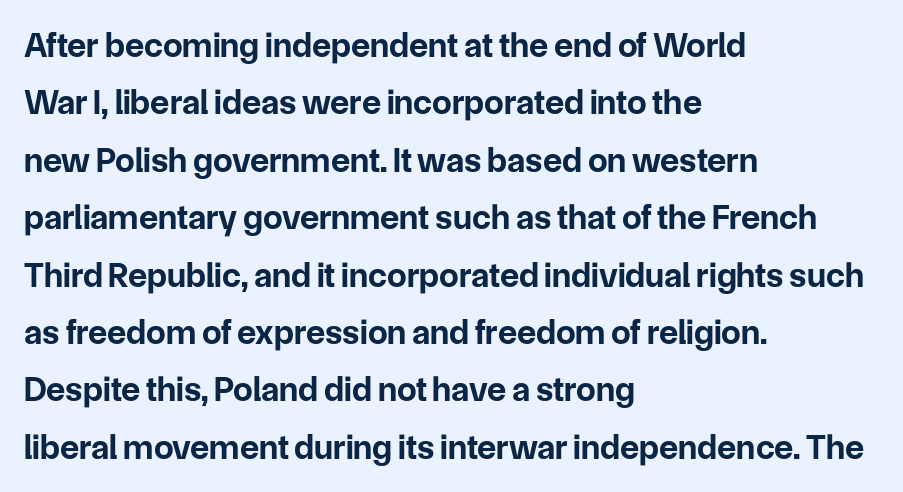
The image shows 35 px bold sans-serif type, upright; set left-aligned, normal line spacing (1.64x), normal letter spacing, not underlined; low stroke contrast and a medium x-height.
